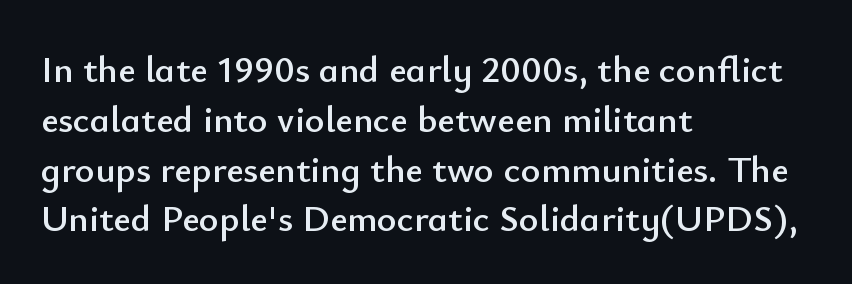
Q: Is the text italic (slanted)? A: No, it is upright.
Q: Is the typeface a serif or a sans-serif typeface? A: Sans-serif.
Q: Is the text underlined? A: No.
Q: How is the paragraph aligned? A: Left-aligned.
Q: Is the spacing between letters normal or unusually wide? A: Normal.
Q: Is the spacing between lines tight, normal or loose? A: Normal.
Q: Width (condensed, normal, or wide)? A: Normal.
Q: Stroke contrast? A: Low.
Q: x-height? A: Small.
Q: Monospaced? A: No.
